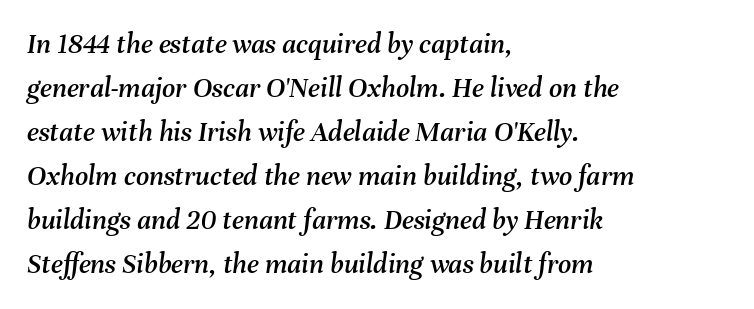
The passage shown stacks its lines at a standard gap. Descenders are the only things crossing below the line. Rendered with sloped, italic letterforms. Each letter keeps its own natural width here, so spacing adapts to shape.
